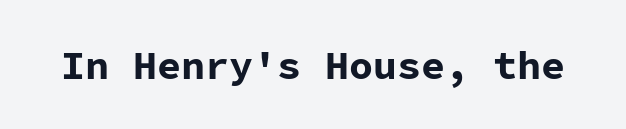
Spacing verdict: monospaced, one width for all characters. The rendering keeps characters at their native spacing. The font family rendered here belongs to the sans-serif group. Stroke thickness is high; the sample reads as a true bold.
